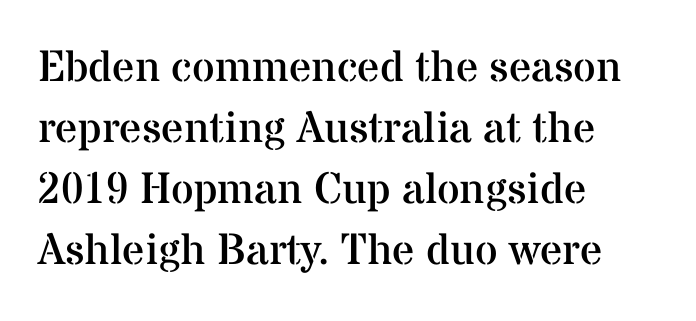
{"serif": "yes", "italic": "no", "bold": "no", "weight": "regular", "width": "normal", "stroke_contrast": "medium", "x_height": "medium", "monospaced": "no", "underline": "no", "align": "left", "line_spacing": "normal", "line_spacing_ratio": 1.39, "letter_spacing": "normal", "letter_spacing_em": 0.0, "glyph_px": 44}
